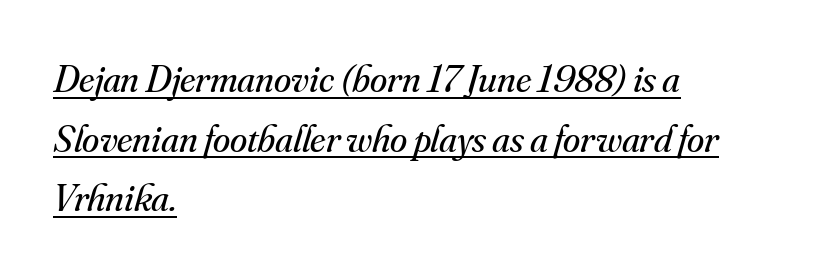
Q: Is the text bold? A: No.
Q: Is the text italic (slanted)? A: Yes, it leans right by about 16 degrees.
Q: Is the typeface a serif or a sans-serif typeface? A: Serif.
Q: Is the text underlined? A: Yes.
Q: How is the paragraph aligned? A: Left-aligned.
Q: Is the spacing between letters normal or unusually wide? A: Normal.
Q: Is the spacing between lines tight, normal or loose? A: Normal.
Q: Width (condensed, normal, or wide)? A: Normal.
Q: Stroke contrast? A: Medium.
Q: x-height? A: Small.
Q: Monospaced? A: No.
